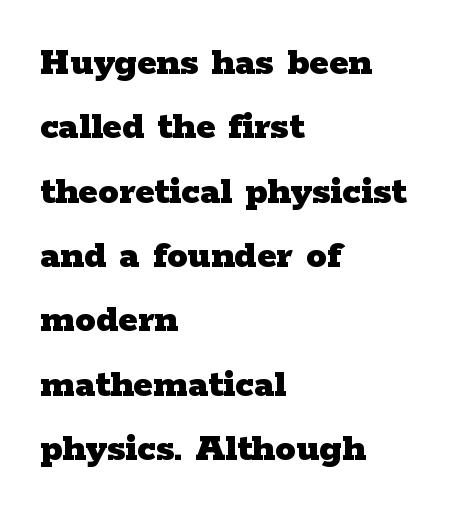
{"serif": "yes", "italic": "no", "bold": "yes", "weight": "heavy", "width": "wide", "stroke_contrast": "low", "x_height": "medium", "monospaced": "no", "underline": "no", "align": "left", "line_spacing": "normal", "line_spacing_ratio": 1.57, "letter_spacing": "normal", "letter_spacing_em": 0.0, "glyph_px": 41}
